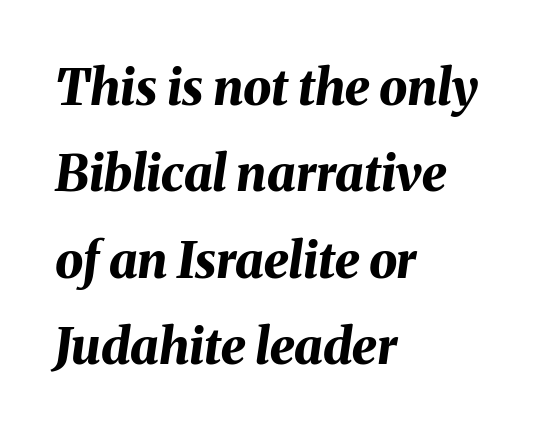
{"italic": "yes", "lean": "right", "slant_degrees": 8, "bold": "yes", "weight": "bold", "width": "normal", "stroke_contrast": "medium", "x_height": "medium", "monospaced": "no", "underline": "no", "align": "left", "line_spacing_ratio": 1.73, "letter_spacing": "normal", "letter_spacing_em": 0.0, "glyph_px": 50}
